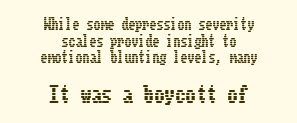
Does the bottom block carry the larger type? Yes, it does. The letters sit at their default tracking, neither squeezed nor spread. A student would call this center alignment; a typographer would say set centered. You can tell it's not italic because the verticals are truly vertical. Unmarked baselines from the first word to the last.
